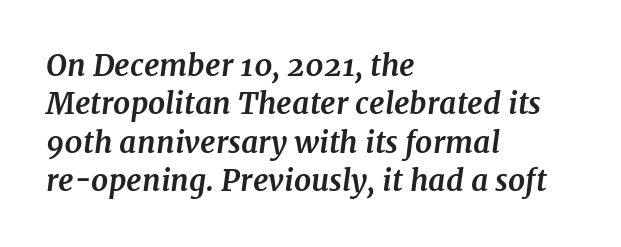
{"serif": "yes", "italic": "yes", "lean": "right", "slant_degrees": 7, "bold": "yes", "weight": "bold", "width": "normal", "stroke_contrast": "medium", "x_height": "medium", "monospaced": "no", "underline": "no", "align": "left", "line_spacing": "normal", "line_spacing_ratio": 1.28, "letter_spacing": "normal", "letter_spacing_em": 0.0, "glyph_px": 30}
